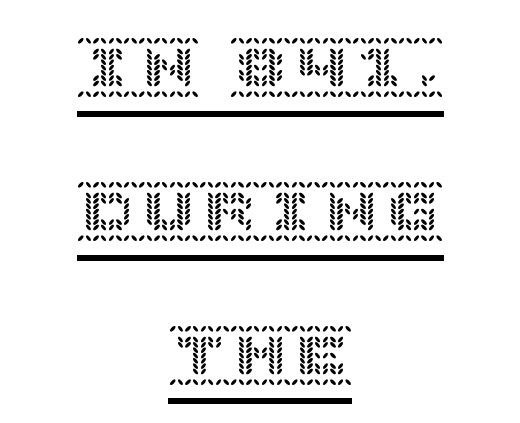
Q: Is the text italic (slanted)? A: No, it is upright.
Q: Is the text underlined? A: Yes.
Q: How is the paragraph aligned? A: Centered.
Q: Is the spacing between letters normal or unusually wide? A: Normal.
Q: Is the spacing between lines tight, normal or loose? A: Loose.
Q: Width (condensed, normal, or wide)? A: Normal.
Q: x-height? A: Large.
